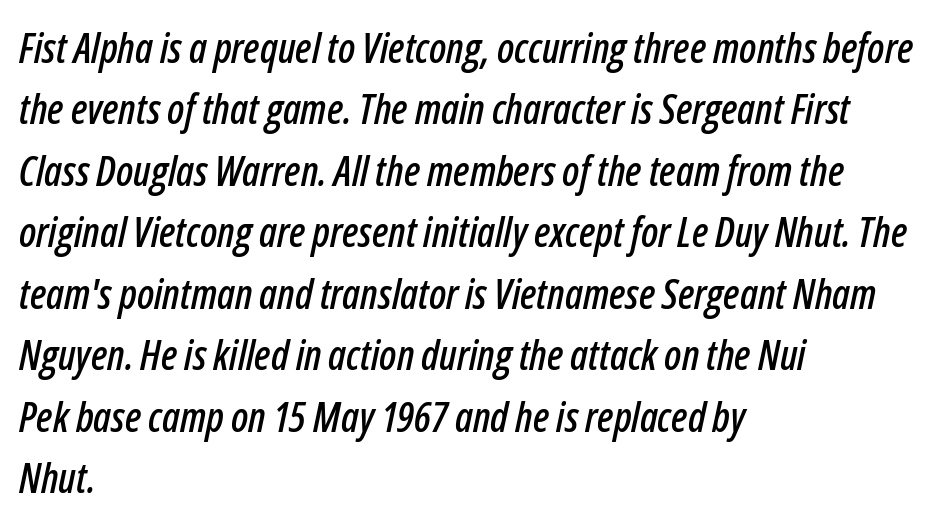
The image shows 41 px condensed type, italic (leaning right); set left-aligned, normal line spacing (1.5x), normal letter spacing, not underlined; low stroke contrast and a medium x-height.
